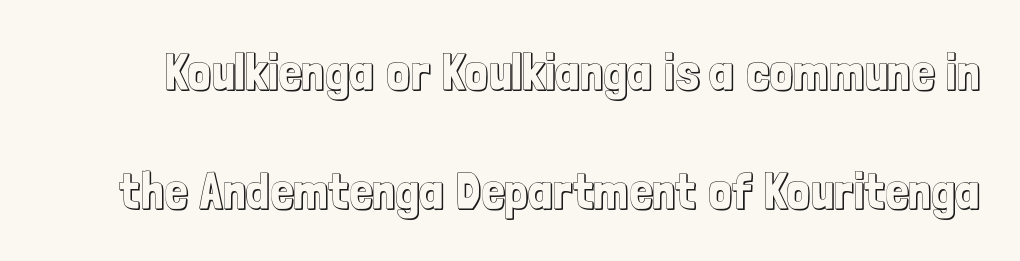
Q: Is the text italic (slanted)? A: No, it is upright.
Q: Is the text underlined? A: No.
Q: Is the spacing between letters normal or unusually wide? A: Normal.
Q: Is the spacing between lines tight, normal or loose? A: Loose.
Q: Width (condensed, normal, or wide)? A: Condensed.
Q: x-height? A: Medium.
Q: Monospaced? A: No.
